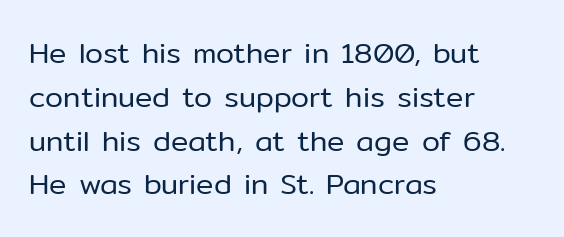
Q: Is the text bold? A: No.
Q: Is the text italic (slanted)? A: No, it is upright.
Q: Is the typeface a serif or a sans-serif typeface? A: Sans-serif.
Q: Is the text underlined? A: No.
Q: How is the paragraph aligned? A: Left-aligned.
Q: Is the spacing between letters normal or unusually wide? A: Normal.
Q: Is the spacing between lines tight, normal or loose? A: Normal.
Q: Width (condensed, normal, or wide)? A: Normal.
Q: Stroke contrast? A: Low.
Q: x-height? A: Medium.
Q: Monospaced? A: No.
